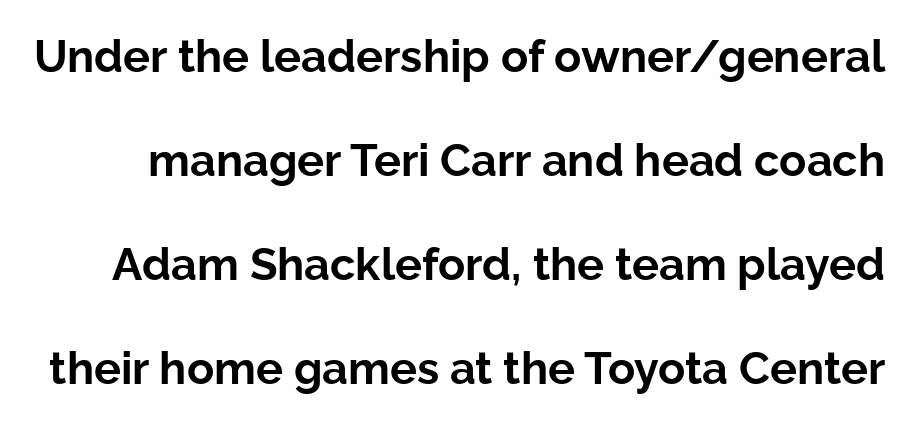
Q: Is the text bold? A: Yes.
Q: Is the text italic (slanted)? A: No, it is upright.
Q: Is the typeface a serif or a sans-serif typeface? A: Sans-serif.
Q: Is the text underlined? A: No.
Q: Is the spacing between letters normal or unusually wide? A: Normal.
Q: Is the spacing between lines tight, normal or loose? A: Loose.
Q: Width (condensed, normal, or wide)? A: Normal.
Q: Stroke contrast? A: Low.
Q: x-height? A: Medium.
Q: Monospaced? A: No.
